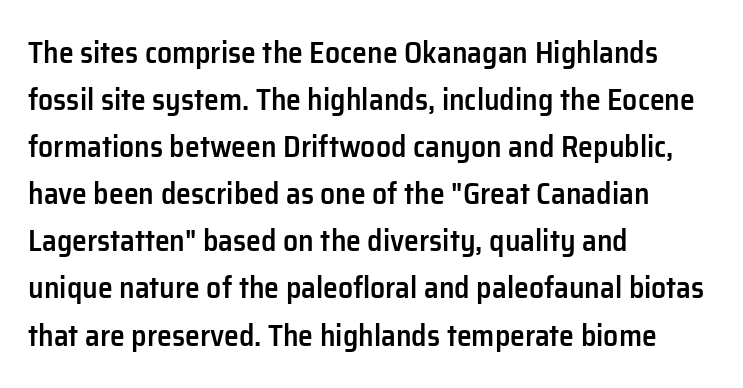
The image shows 30 px semibold sans-serif type, upright; set left-aligned, normal line spacing (1.57x), normal letter spacing, not underlined; low stroke contrast and a medium x-height.
